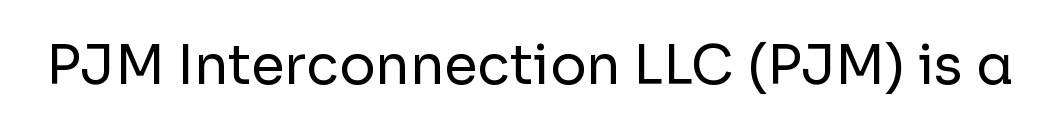
{"serif": "no", "italic": "no", "bold": "no", "weight": "regular", "width": "normal", "stroke_contrast": "low", "x_height": "medium", "monospaced": "no", "underline": "no", "letter_spacing": "normal", "letter_spacing_em": 0.0, "glyph_px": 54}
